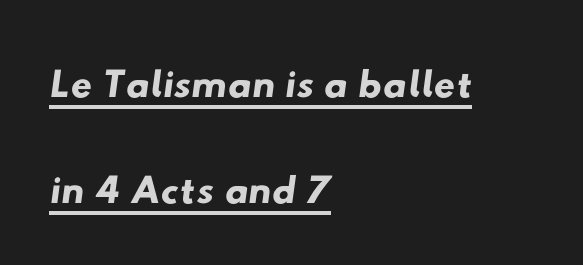
Q: Is the typeface a serif or a sans-serif typeface? A: Sans-serif.
Q: Is the text underlined? A: Yes.
Q: How is the paragraph aligned? A: Left-aligned.
Q: Is the spacing between letters normal or unusually wide? A: Normal.
Q: Width (condensed, normal, or wide)? A: Wide.
Q: Stroke contrast? A: Low.
Q: x-height? A: Small.
Q: Monospaced? A: No.
